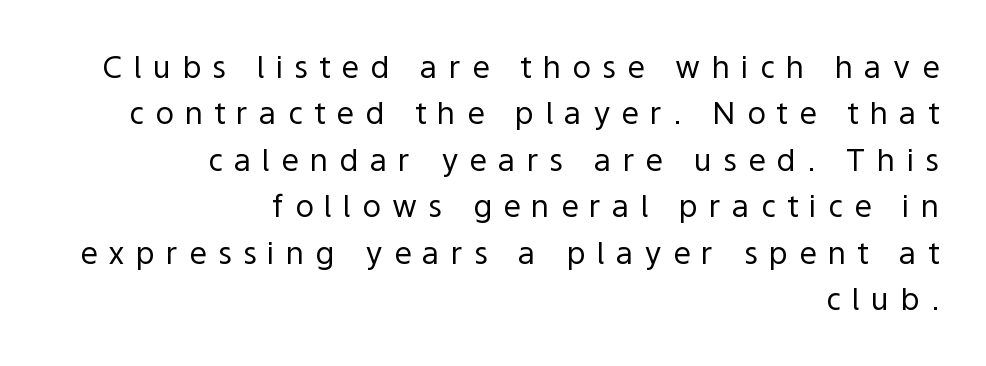
Q: Is the text bold? A: No.
Q: Is the text italic (slanted)? A: No, it is upright.
Q: Is the typeface a serif or a sans-serif typeface? A: Sans-serif.
Q: Is the text underlined? A: No.
Q: How is the paragraph aligned? A: Right-aligned.
Q: Is the spacing between letters normal or unusually wide? A: Unusually wide.
Q: Is the spacing between lines tight, normal or loose? A: Normal.
Q: Width (condensed, normal, or wide)? A: Normal.
Q: x-height? A: Medium.
Q: Monospaced? A: No.
